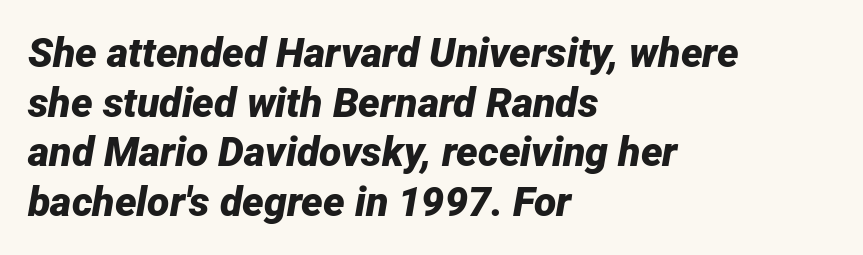
Q: Is the text bold? A: Yes.
Q: Is the text italic (slanted)? A: Yes, it leans right by about 12 degrees.
Q: Is the text underlined? A: No.
Q: How is the paragraph aligned? A: Left-aligned.
Q: Is the spacing between letters normal or unusually wide? A: Normal.
Q: Width (condensed, normal, or wide)? A: Normal.
Q: Stroke contrast? A: Low.
Q: x-height? A: Medium.
Q: Monospaced? A: No.
